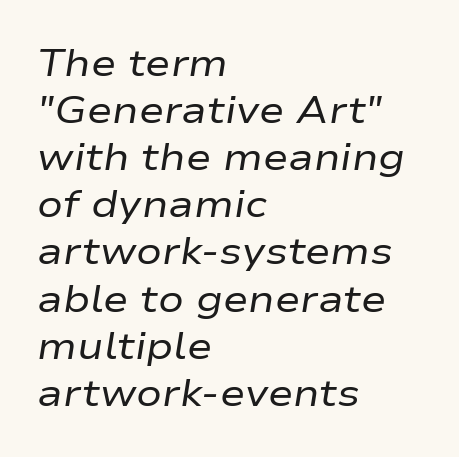
{"italic": "yes", "lean": "right", "slant_degrees": 9, "bold": "no", "weight": "regular", "width": "wide", "stroke_contrast": "low", "x_height": "medium", "monospaced": "no", "underline": "no", "align": "left", "line_spacing_ratio": 1.24, "letter_spacing": "normal", "letter_spacing_em": 0.0, "glyph_px": 38}
